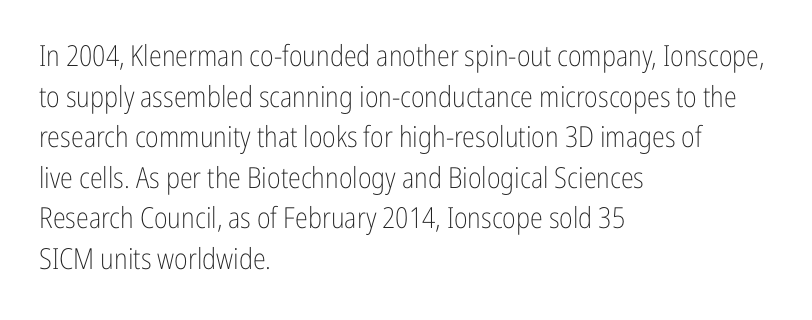
{"serif": "no", "italic": "no", "bold": "no", "weight": "light", "width": "condensed", "stroke_contrast": "low", "x_height": "medium", "monospaced": "no", "underline": "no", "align": "left", "line_spacing": "normal", "line_spacing_ratio": 1.4, "letter_spacing": "normal", "letter_spacing_em": 0.0, "glyph_px": 29}
